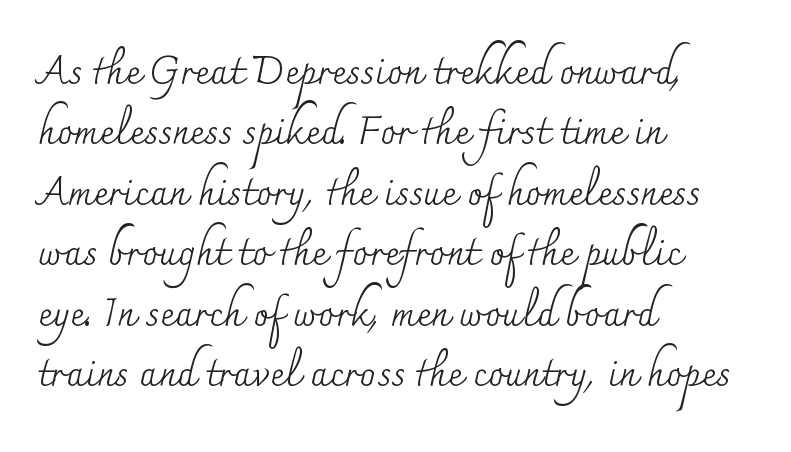
The image shows 39 px regular-weight serif type; set left-aligned, normal line spacing (1.55x), normal letter spacing, not underlined; medium stroke contrast and a small x-height.
